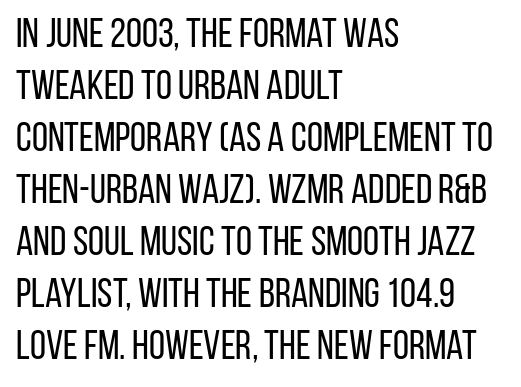
This sample is left-justified, so line endings fall wherever the words run out. Observe the absence of serifs on each vertical stroke in this sample. You could call the tracking neutral — neither tight nor loose. This sample has the flowing, uneven cadence of proportional lettering. The typeface has the unassuming heft of standard copy or less.
